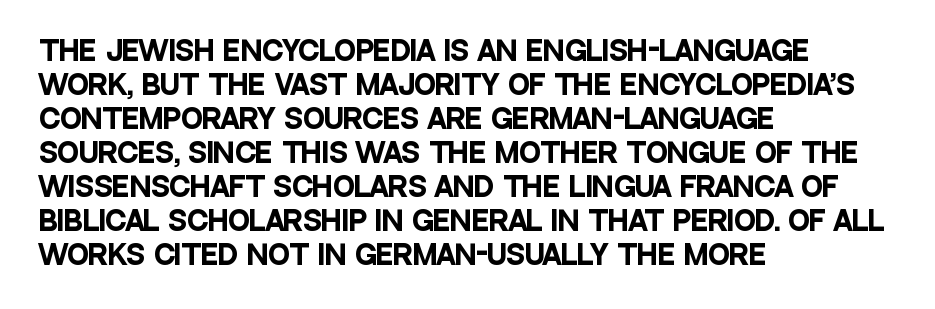
The image shows 26 px bold type, upright; set left-aligned, normal line spacing (1.31x), normal letter spacing, not underlined.
